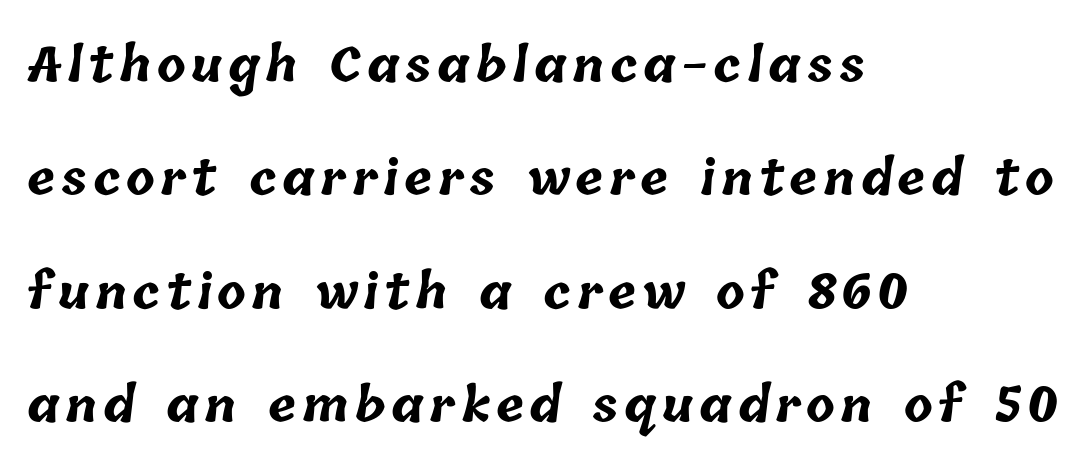
On the weight axis this lands at bold, roughly 700. The vertical gap from one line to the next is large. Character widths vary here, with narrow letters taking less room than wide ones. Beneath every word, the page is bare.
